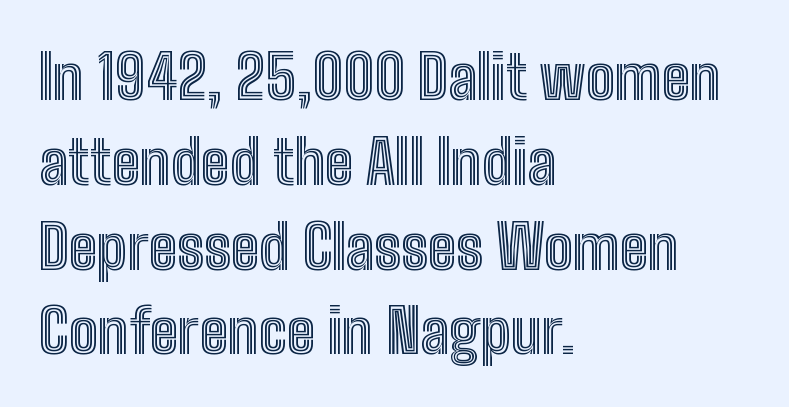
Leading: standard. Students, note that the glyphs here touch the page at normal intervals. Ordinary non-slanted type is in use. Bare-footed words on every line.
